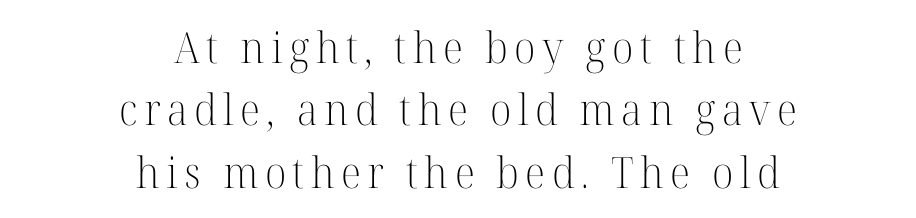
Q: Is the text bold? A: No.
Q: Is the text italic (slanted)? A: No, it is upright.
Q: Is the typeface a serif or a sans-serif typeface? A: Serif.
Q: Is the text underlined? A: No.
Q: How is the paragraph aligned? A: Centered.
Q: Is the spacing between lines tight, normal or loose? A: Normal.
Q: Width (condensed, normal, or wide)? A: Normal.
Q: Stroke contrast? A: High.
Q: x-height? A: Medium.
Q: Monospaced? A: No.
